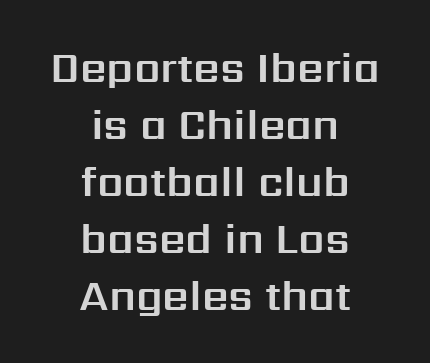
Q: Is the text italic (slanted)? A: No, it is upright.
Q: Is the typeface a serif or a sans-serif typeface? A: Sans-serif.
Q: Is the text underlined? A: No.
Q: How is the paragraph aligned? A: Centered.
Q: Is the spacing between letters normal or unusually wide? A: Normal.
Q: Is the spacing between lines tight, normal or loose? A: Normal.
Q: Width (condensed, normal, or wide)? A: Normal.
Q: Stroke contrast? A: Medium.
Q: x-height? A: Medium.
Q: Monospaced? A: No.
